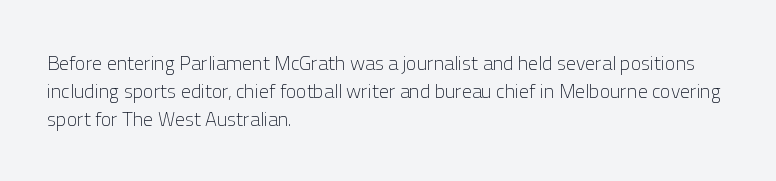
The image shows 20 px text type, upright; set left-aligned, normal line spacing (1.39x), normal letter spacing, not underlined.
